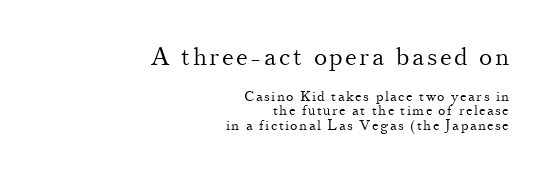
The image shows 25 px text type, upright; set right-aligned, tight line spacing (1.01x), not underlined; the first (top) block is 1.79x larger.
